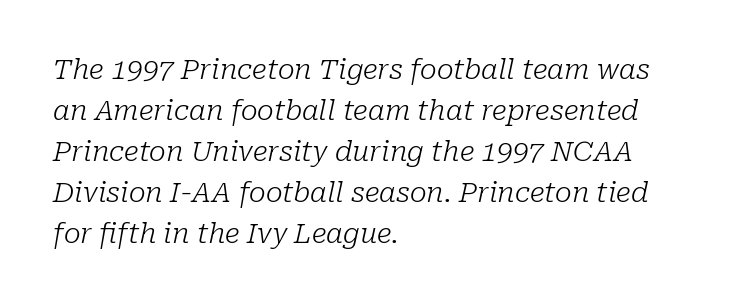
{"serif": "yes", "italic": "yes", "lean": "right", "slant_degrees": 10, "bold": "no", "weight": "light", "width": "normal", "stroke_contrast": "low", "x_height": "medium", "monospaced": "no", "underline": "no", "align": "left", "line_spacing": "normal", "line_spacing_ratio": 1.46, "letter_spacing": "normal", "letter_spacing_em": 0.0, "glyph_px": 28}
